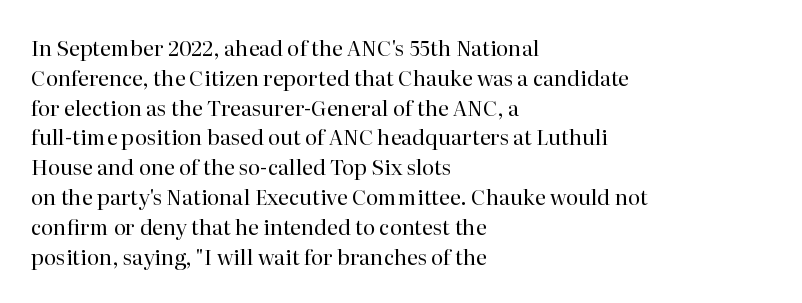
The image shows 21 px text type, upright; set left-aligned, normal line spacing (1.42x), normal letter spacing, not underlined.
